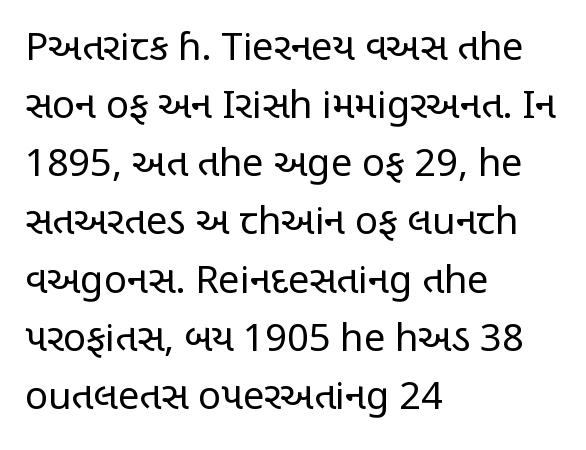
Q: Is the text bold? A: No.
Q: Is the text italic (slanted)? A: No, it is upright.
Q: Is the typeface a serif or a sans-serif typeface? A: Sans-serif.
Q: Is the text underlined? A: No.
Q: How is the paragraph aligned? A: Left-aligned.
Q: Is the spacing between letters normal or unusually wide? A: Normal.
Q: Is the spacing between lines tight, normal or loose? A: Normal.
Q: Width (condensed, normal, or wide)? A: Condensed.
Q: Stroke contrast? A: Low.
Q: x-height? A: Large.
Q: Monospaced? A: No.
